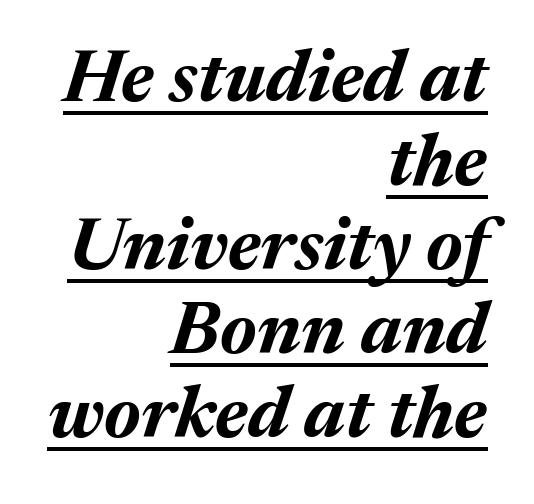
{"italic": "yes", "lean": "right", "slant_degrees": 17, "bold": "yes", "weight": "bold", "width": "normal", "stroke_contrast": "medium", "x_height": "medium", "monospaced": "no", "underline": "yes", "align": "right", "line_spacing": "tight", "line_spacing_ratio": 1.15, "letter_spacing": "normal", "letter_spacing_em": 0.0, "glyph_px": 73}
